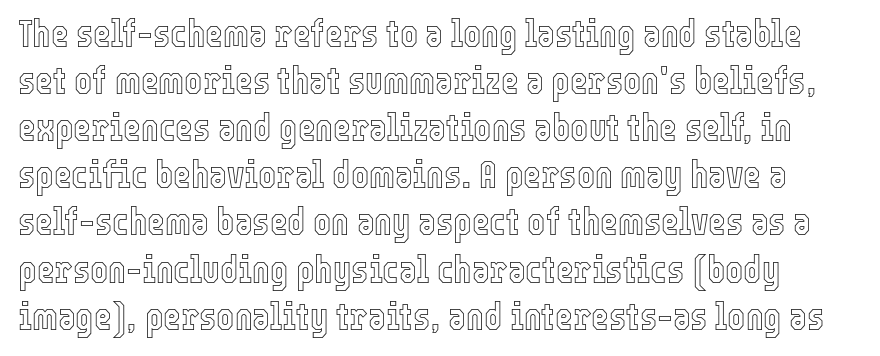
Q: Is the text italic (slanted)? A: No, it is upright.
Q: Is the text underlined? A: No.
Q: Is the spacing between letters normal or unusually wide? A: Normal.
Q: Width (condensed, normal, or wide)? A: Condensed.
Q: x-height? A: Medium.
Q: Monospaced? A: No.
